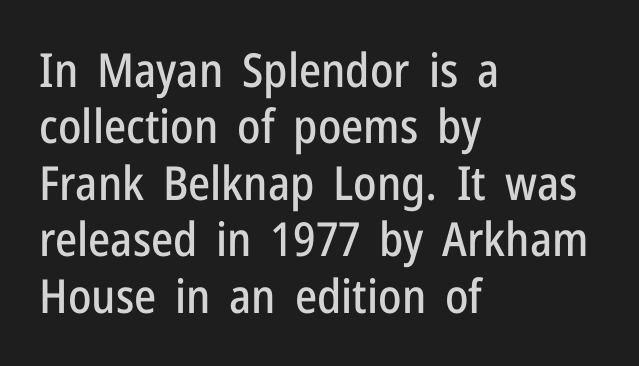
{"serif": "no", "italic": "no", "width": "condensed", "stroke_contrast": "low", "x_height": "medium", "monospaced": "no", "underline": "no", "align": "left", "line_spacing_ratio": 1.2, "letter_spacing": "normal", "letter_spacing_em": 0.0, "glyph_px": 47}
